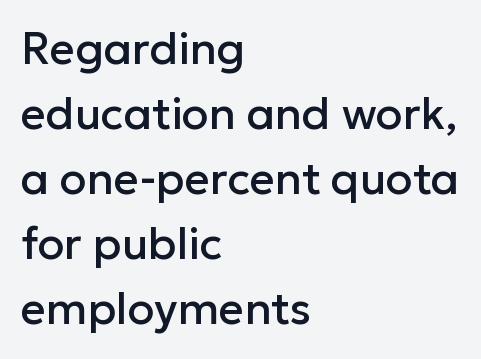
Check where the strokes stop: nothing finishes them off — pure sans. Is there much room between lines? A standard amount, neither cramped nor airy. Rendered with straight, roman letterforms. Leftover space on each line is placed entirely after the last word. The glyphs are unaccompanied by any horizontal stroke below them. These lines keep a tight, regular rhythm from letter to letter.
